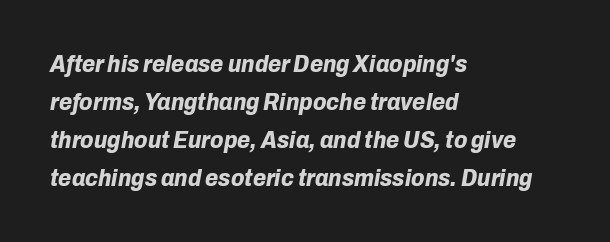
The image shows 24 px bold type, italic (leaning right); set left-aligned, normal line spacing (1.58x), normal letter spacing, not underlined.
